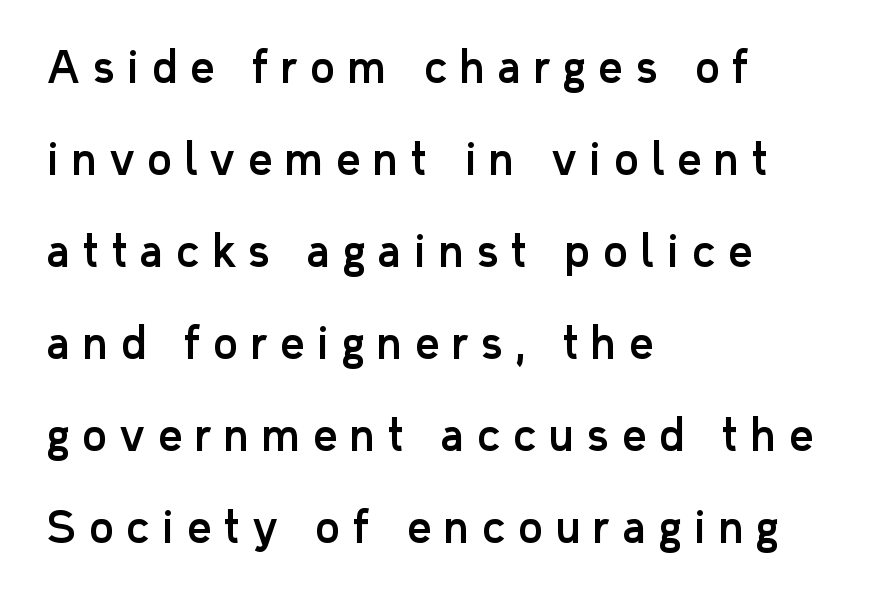
The image shows 42 px sans-serif type, upright; set left-aligned, loose line spacing (2.19x), unusually wide letter spacing (+0.31 em), not underlined; low stroke contrast and a medium x-height.
